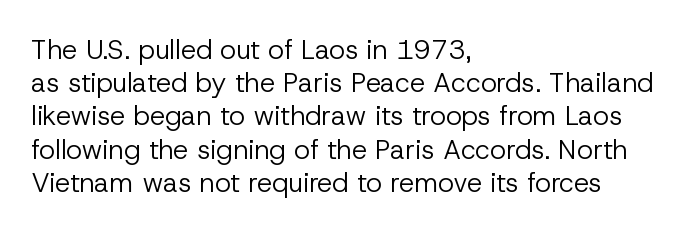
The zone under the glyphs is completely vacant. The passage is arranged the way most books set body copy — flush left. The type sits square on the baseline with zero lean. Weight: in the light-to-regular range. In terms of letterspacing, this is plain default setting.
